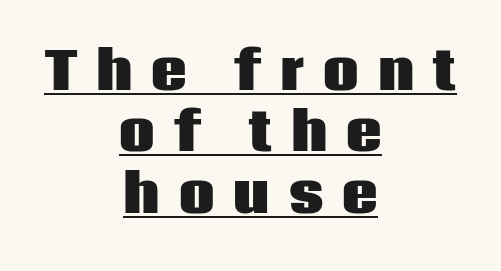
Here the designer chose a conventional face with non-uniform glyph widths. Unlike italic type, these characters show no tilt at all. If you folded the block vertically in half, each line would mirror itself in length. Descenders here cross a horizontal rule under the line. The text was rendered using a sans face with plain stroke endings.
